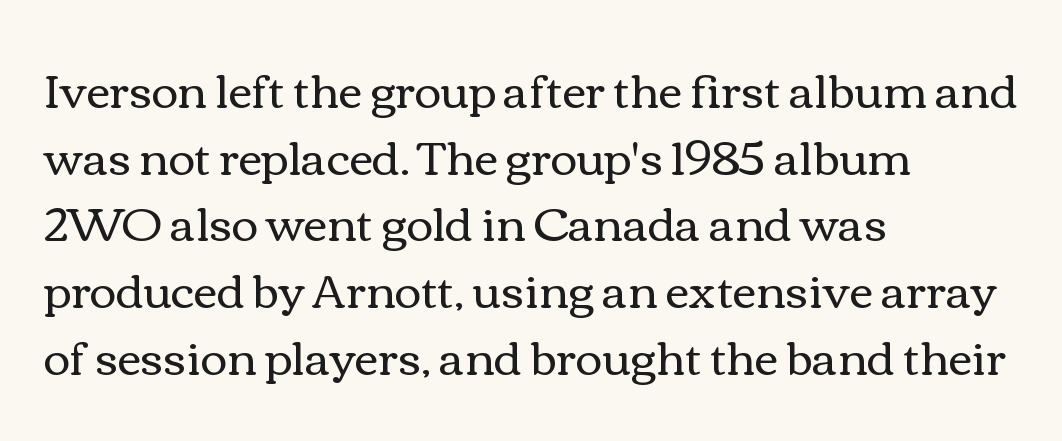
The image shows 46 px regular-weight, wide type, upright; set left-aligned, normal line spacing (1.45x), normal letter spacing, not underlined; medium stroke contrast and a medium x-height.
